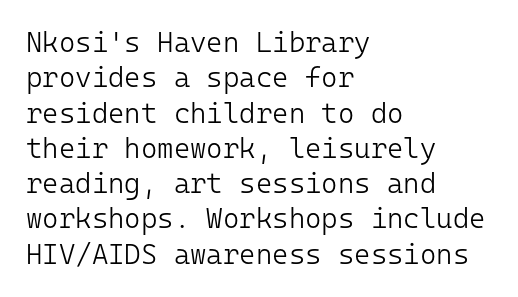
Q: Is the text bold? A: No.
Q: Is the text italic (slanted)? A: No, it is upright.
Q: Is the typeface a serif or a sans-serif typeface? A: Sans-serif.
Q: Is the text underlined? A: No.
Q: How is the paragraph aligned? A: Left-aligned.
Q: Is the spacing between letters normal or unusually wide? A: Normal.
Q: Is the spacing between lines tight, normal or loose? A: Normal.
Q: Width (condensed, normal, or wide)? A: Normal.
Q: Stroke contrast? A: Low.
Q: x-height? A: Medium.
Q: Monospaced? A: Yes.
